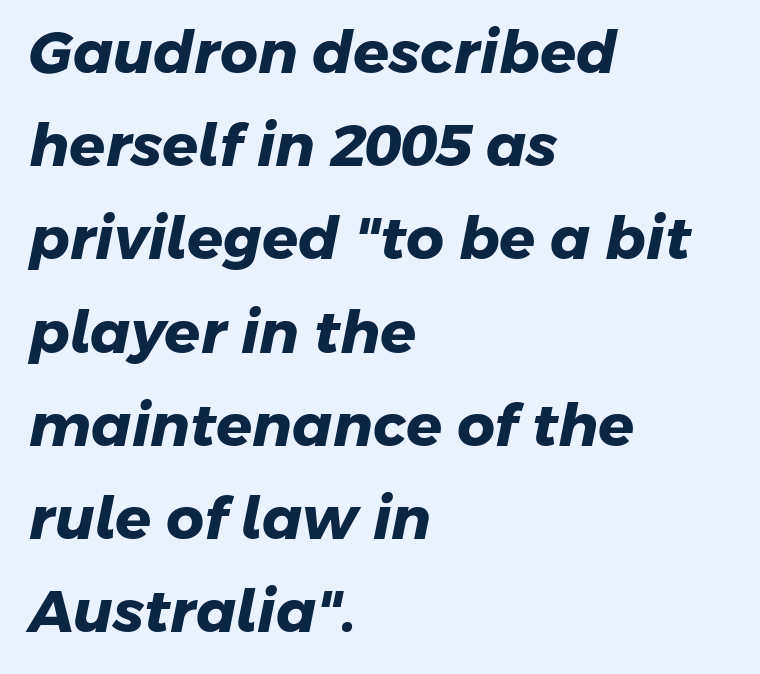
Q: Is the text bold? A: Yes.
Q: Is the typeface a serif or a sans-serif typeface? A: Sans-serif.
Q: Is the text underlined? A: No.
Q: How is the paragraph aligned? A: Left-aligned.
Q: Is the spacing between letters normal or unusually wide? A: Normal.
Q: Is the spacing between lines tight, normal or loose? A: Normal.
Q: Width (condensed, normal, or wide)? A: Normal.
Q: Stroke contrast? A: Low.
Q: x-height? A: Medium.
Q: Monospaced? A: No.
